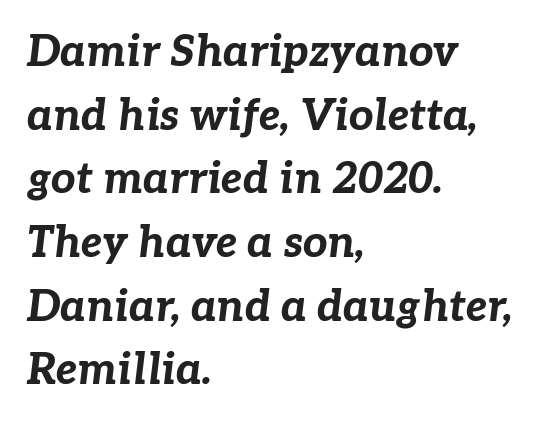
The image shows 43 px bold type, italic (leaning right); set left-aligned, normal line spacing (1.48x), normal letter spacing, not underlined; low stroke contrast and a medium x-height.
